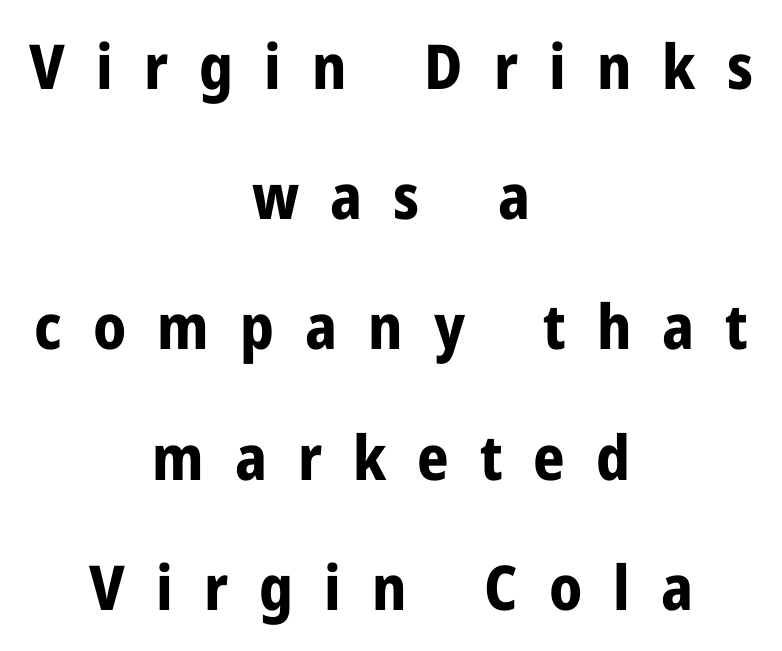
{"serif": "no", "italic": "no", "bold": "yes", "weight": "bold", "width": "condensed", "stroke_contrast": "low", "x_height": "medium", "monospaced": "no", "underline": "no", "align": "center", "line_spacing": "loose", "line_spacing_ratio": 2.1, "letter_spacing": "wide", "letter_spacing_em": 0.5, "glyph_px": 62}
